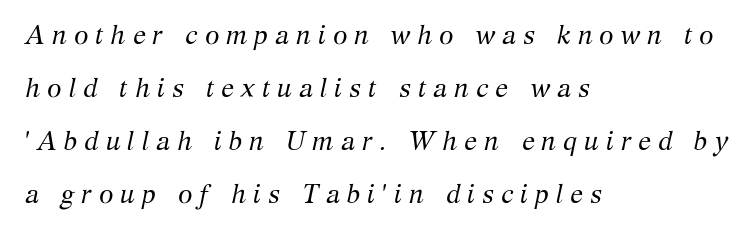
Q: Is the text bold? A: No.
Q: Is the text italic (slanted)? A: Yes, it leans right by about 12 degrees.
Q: Is the text underlined? A: No.
Q: How is the paragraph aligned? A: Left-aligned.
Q: Is the spacing between letters normal or unusually wide? A: Unusually wide.
Q: Is the spacing between lines tight, normal or loose? A: Loose.
